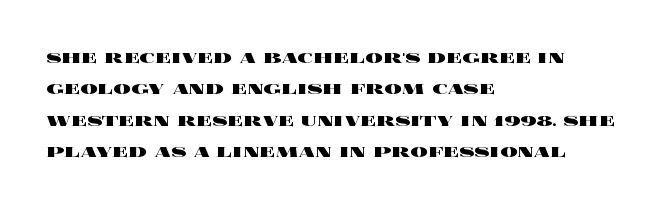
The vertical gap from one line to the next is medium. Bold? Absolutely — the strokes are thick and heavy. Plain, unruled lines of type. The ragged edge is on the right, which tells us the setting is flush left.
